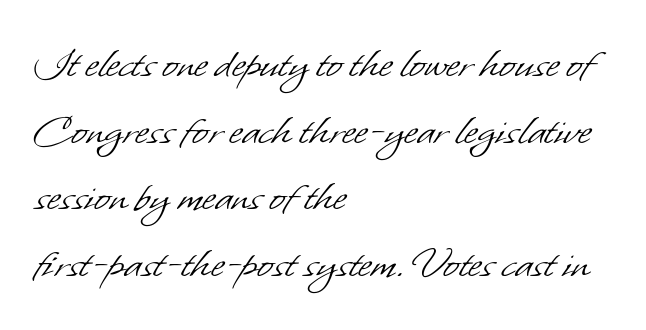
This sample keeps an unexceptional amount of space between lines. Letters have the restrained weight of plain body copy at most. The text was rendered using a sans face with plain stroke endings. Notice how the passage keeps a crisp vertical edge on the left only. Proportional: the letters do not fall into vertical columns.
